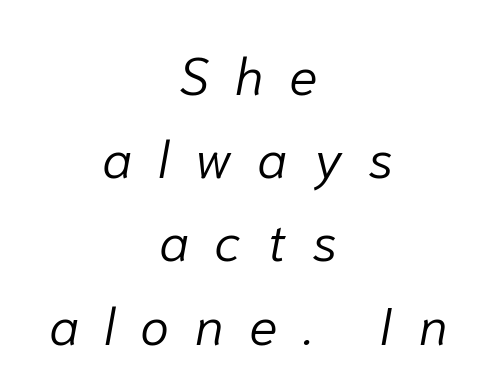
{"italic": "yes", "lean": "right", "slant_degrees": 10, "bold": "no", "weight": "light", "width": "normal", "stroke_contrast": "low", "x_height": "medium", "monospaced": "no", "underline": "no", "align": "center", "line_spacing": "normal", "line_spacing_ratio": 1.57, "letter_spacing": "wide", "letter_spacing_em": 0.48, "glyph_px": 53}
